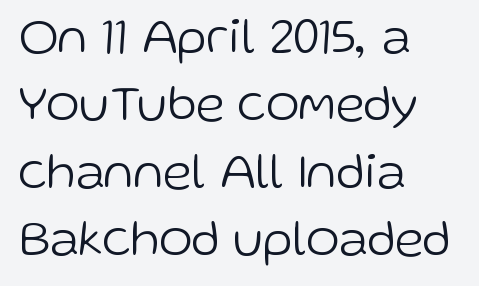
{"serif": "no", "italic": "no", "bold": "no", "weight": "light", "width": "normal", "stroke_contrast": "low", "x_height": "medium", "monospaced": "no", "underline": "no", "align": "left", "line_spacing": "normal", "line_spacing_ratio": 1.32, "letter_spacing": "normal", "letter_spacing_em": 0.0, "glyph_px": 51}
